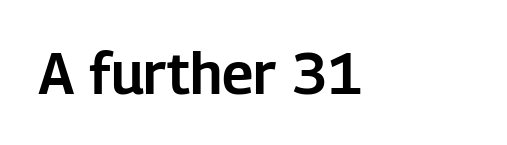
Q: Is the text italic (slanted)? A: No, it is upright.
Q: Is the typeface a serif or a sans-serif typeface? A: Sans-serif.
Q: Is the text underlined? A: No.
Q: Is the spacing between letters normal or unusually wide? A: Normal.
Q: Width (condensed, normal, or wide)? A: Normal.
Q: Stroke contrast? A: Low.
Q: x-height? A: Medium.
Q: Monospaced? A: No.
